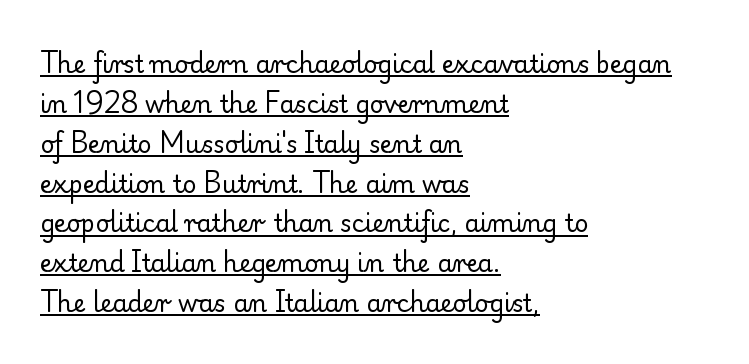
The image shows 24 px text type, upright; set left-aligned, normal line spacing (1.66x), normal letter spacing, underlined.
